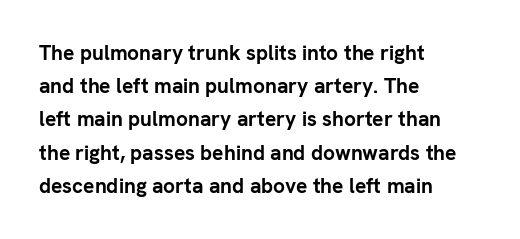
The font is running at its bold setting. Letters rest on an invisible, unmarked baseline. Students, note that the glyphs here touch the page at normal intervals. The rendering anchors every line to the left-hand side.
